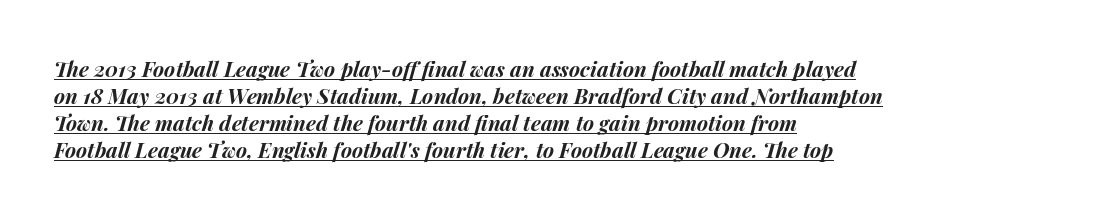
Q: Is the text bold? A: Yes.
Q: Is the text italic (slanted)? A: Yes, it leans right by about 14 degrees.
Q: Is the text underlined? A: Yes.
Q: How is the paragraph aligned? A: Left-aligned.
Q: Is the spacing between letters normal or unusually wide? A: Normal.
Q: Is the spacing between lines tight, normal or loose? A: Normal.
